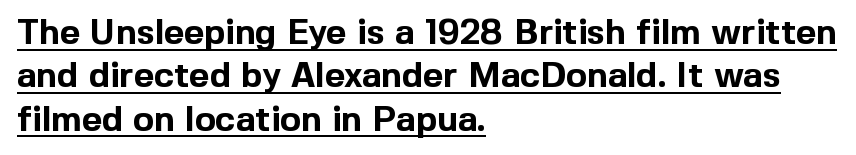
The image shows 35 px bold sans-serif type, upright; set left-aligned, line spacing 1.24x, normal letter spacing, underlined; a medium x-height.
